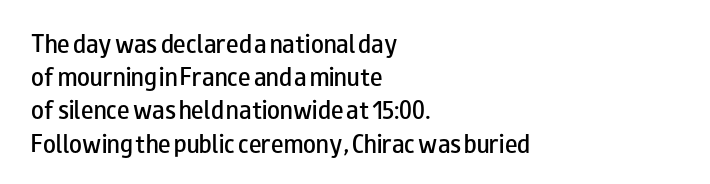
Q: Is the text bold? A: Semi-bold.
Q: Is the text italic (slanted)? A: No, it is upright.
Q: Is the text underlined? A: No.
Q: How is the paragraph aligned? A: Left-aligned.
Q: Is the spacing between letters normal or unusually wide? A: Normal.
Q: Is the spacing between lines tight, normal or loose? A: Normal.
